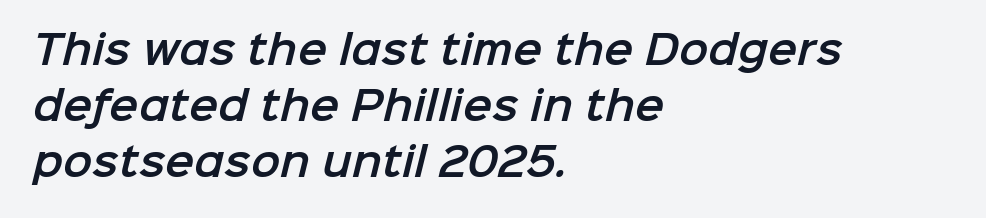
Quick note: interline space is typical. The font family rendered here belongs to the sans-serif group. Which margin do the lines hug? The left one — the right edge is uneven. Has an underline been added? It has not. Inter-character spacing is left at the font's built-in metrics. You could not count columns in this text — the font is proportionally spaced.
